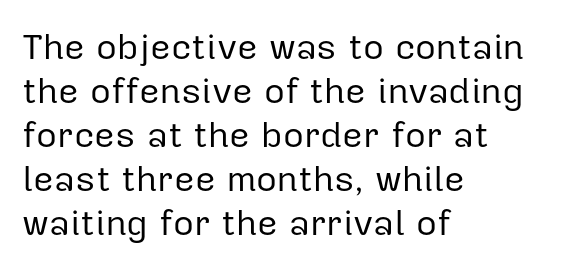
{"serif": "no", "italic": "no", "bold": "no", "weight": "regular", "width": "normal", "stroke_contrast": "low", "x_height": "medium", "monospaced": "no", "underline": "no", "align": "left", "line_spacing_ratio": 1.22, "letter_spacing": "normal", "letter_spacing_em": 0.0, "glyph_px": 36}
